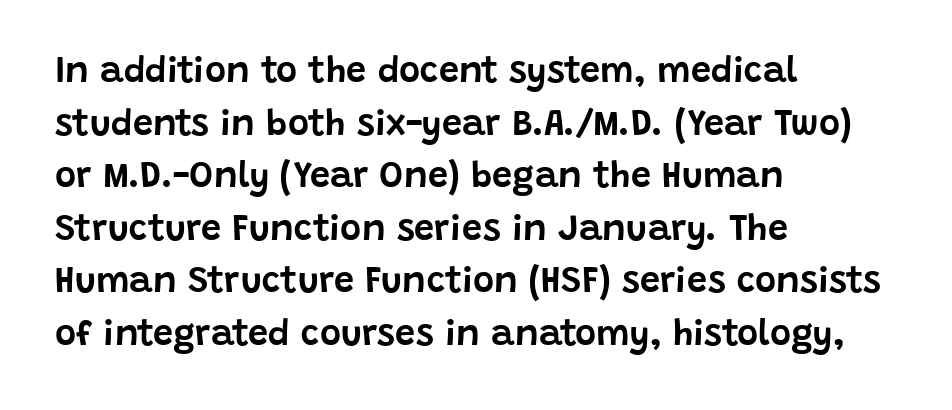
Honestly, the letter spacing is just normal — you wouldn't notice it. Is there much room between lines? A standard amount, neither cramped nor airy. Underlining? Definitely not there. Spacing verdict: proportional, widths tailored to each character.
